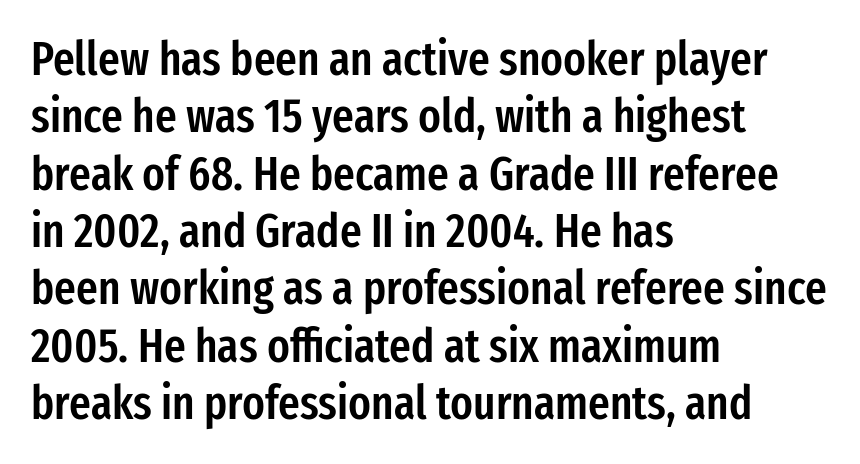
Q: Is the text bold? A: Semi-bold.
Q: Is the text italic (slanted)? A: No, it is upright.
Q: Is the typeface a serif or a sans-serif typeface? A: Sans-serif.
Q: Is the text underlined? A: No.
Q: How is the paragraph aligned? A: Left-aligned.
Q: Is the spacing between letters normal or unusually wide? A: Normal.
Q: Width (condensed, normal, or wide)? A: Condensed.
Q: Stroke contrast? A: Low.
Q: x-height? A: Medium.
Q: Monospaced? A: No.
